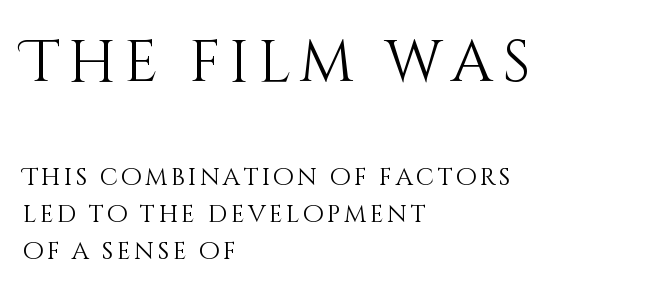
In terms of leading, this rendering sits right in the middle. Reading down the block, your eye returns to a fixed left position each line. Rule under the text: the space is simply empty. The lettering holds an erect, upright posture throughout. The passage shown is typed in a proportional face where columns would drift.
